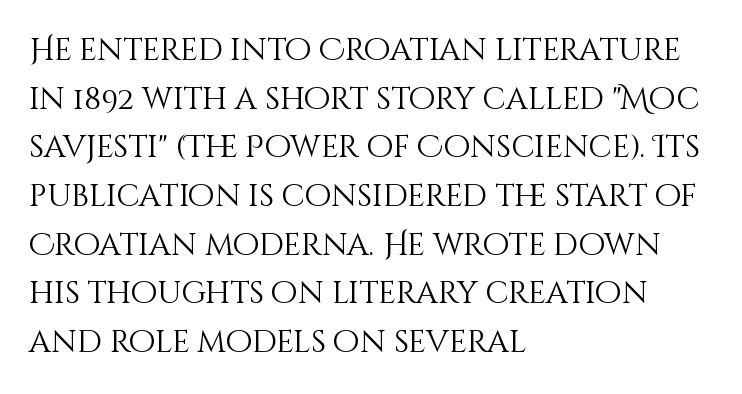
The foot of each line stays bare and open. The tracking reads as untouched default to a designer's eye. Where is the straight margin? On the left. Looks like regular typesetting: each glyph gets only the width it needs. The letters stand straight up with perfectly vertical stems.
